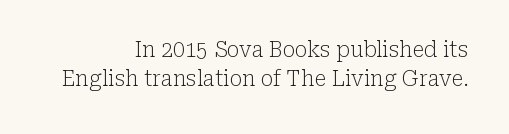
The string is rendered with underlining switched off. Tracking here is standard; glyphs follow each other at the usual distance. Upright lettering throughout. Visually the block forms a straight wall on the right and a jagged coastline on the left. Stems and bowls with no extra thickness — not bold.
